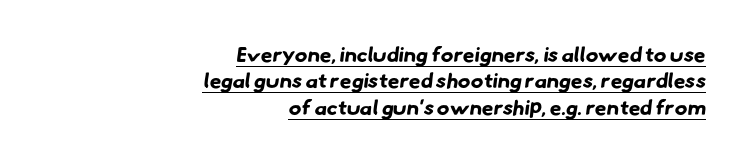
Q: Is the text bold? A: Yes.
Q: Is the text underlined? A: Yes.
Q: How is the paragraph aligned? A: Right-aligned.
Q: Is the spacing between letters normal or unusually wide? A: Normal.
Q: Is the spacing between lines tight, normal or loose? A: Normal.
